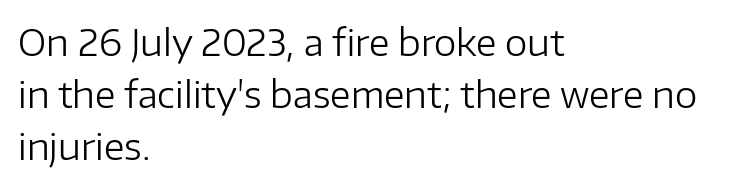
Just letters on the line, the space beneath them empty. Teacher's note: observe the even left margin — that is flush-left alignment. The line texture is even and compact thanks to regular tracking. This block has exactly the height ordinary leading produces. Is the type heavy? It reads as light-to-regular instead. The font's upright variant was chosen for this text.
